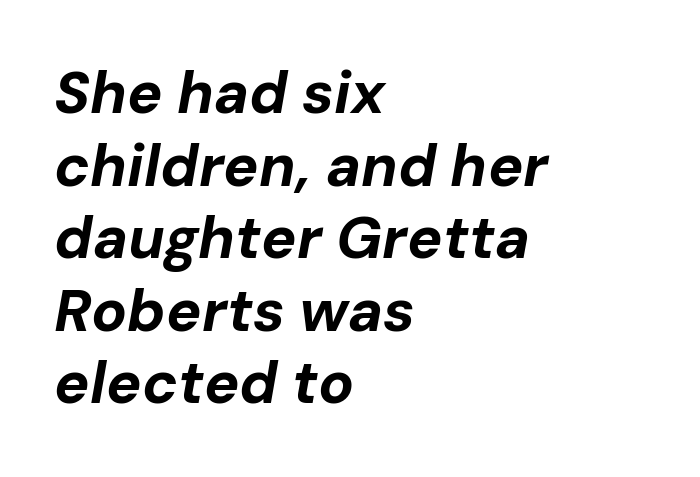
The image shows 59 px bold type, italic (leaning right); set left-aligned, line spacing 1.23x, normal letter spacing, not underlined; low stroke contrast and a medium x-height.
